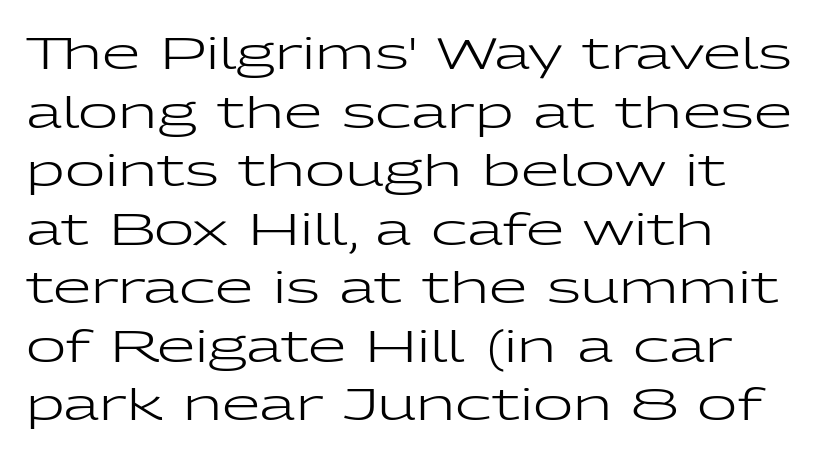
The image shows 44 px regular-weight, wide sans-serif type, upright; set left-aligned, normal line spacing (1.33x), normal letter spacing, not underlined; low stroke contrast and a medium x-height.
